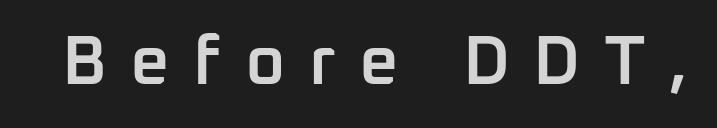
{"serif": "no", "italic": "no", "bold": "semi", "weight": "semibold", "width": "normal", "stroke_contrast": "low", "x_height": "medium", "monospaced": "no", "underline": "no", "letter_spacing": "wide", "letter_spacing_em": 0.34, "glyph_px": 69}
